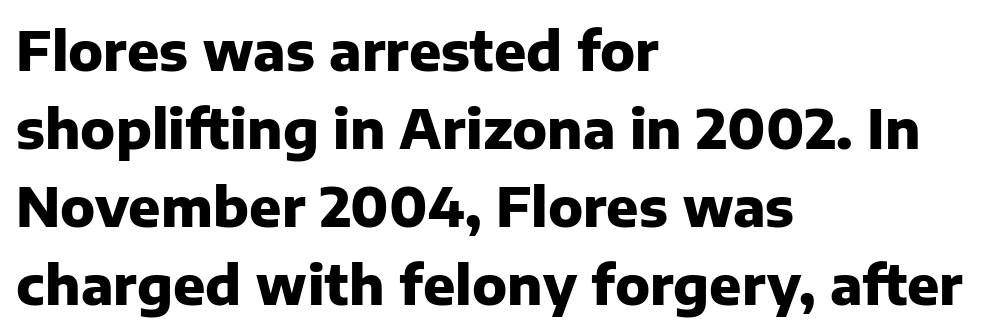
The image shows 53 px heavy sans-serif type, upright; set left-aligned, normal line spacing (1.47x), normal letter spacing, not underlined; low stroke contrast and a medium x-height.
